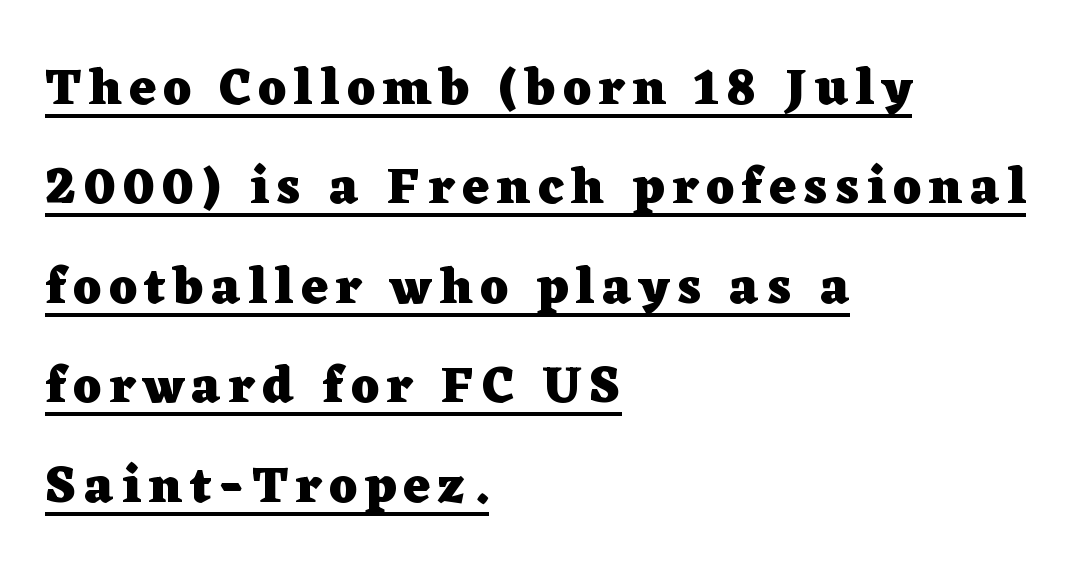
Q: Is the text bold? A: Yes.
Q: Is the text italic (slanted)? A: No, it is upright.
Q: Is the typeface a serif or a sans-serif typeface? A: Serif.
Q: Is the text underlined? A: Yes.
Q: How is the paragraph aligned? A: Left-aligned.
Q: Is the spacing between lines tight, normal or loose? A: Loose.
Q: Width (condensed, normal, or wide)? A: Wide.
Q: Stroke contrast? A: Low.
Q: x-height? A: Medium.
Q: Monospaced? A: No.
